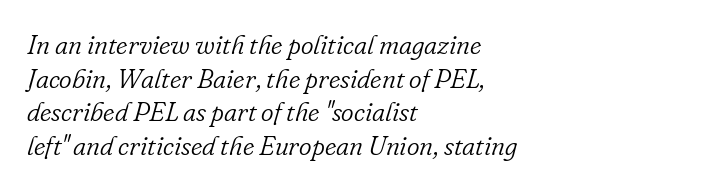
Q: Is the text bold? A: No.
Q: Is the text italic (slanted)? A: Yes, it leans right by about 16 degrees.
Q: Is the text underlined? A: No.
Q: How is the paragraph aligned? A: Left-aligned.
Q: Is the spacing between letters normal or unusually wide? A: Normal.
Q: Is the spacing between lines tight, normal or loose? A: Normal.
